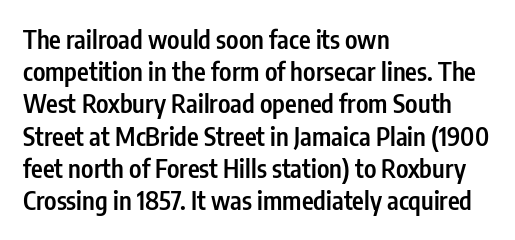
Typesetter's note: demi weight, one step under bold. What's the leading like? Ordinary, nothing unusual. Observe the ordinary spacing: letters are neighbours, not strangers. Anything drawn beneath the words? Only blank space.
